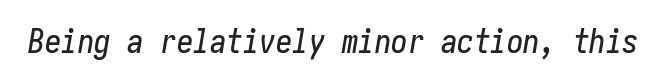
{"italic": "yes", "lean": "right", "slant_degrees": 10, "width": "condensed", "stroke_contrast": "low", "x_height": "medium", "underline": "no", "letter_spacing": "normal", "letter_spacing_em": 0.0, "glyph_px": 33}
